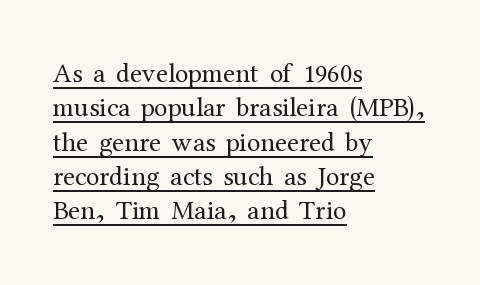
Q: Is the text bold? A: No.
Q: Is the text italic (slanted)? A: No, it is upright.
Q: Is the text underlined? A: Yes.
Q: How is the paragraph aligned? A: Left-aligned.
Q: Is the spacing between letters normal or unusually wide? A: Normal.
Q: Is the spacing between lines tight, normal or loose? A: Normal.
